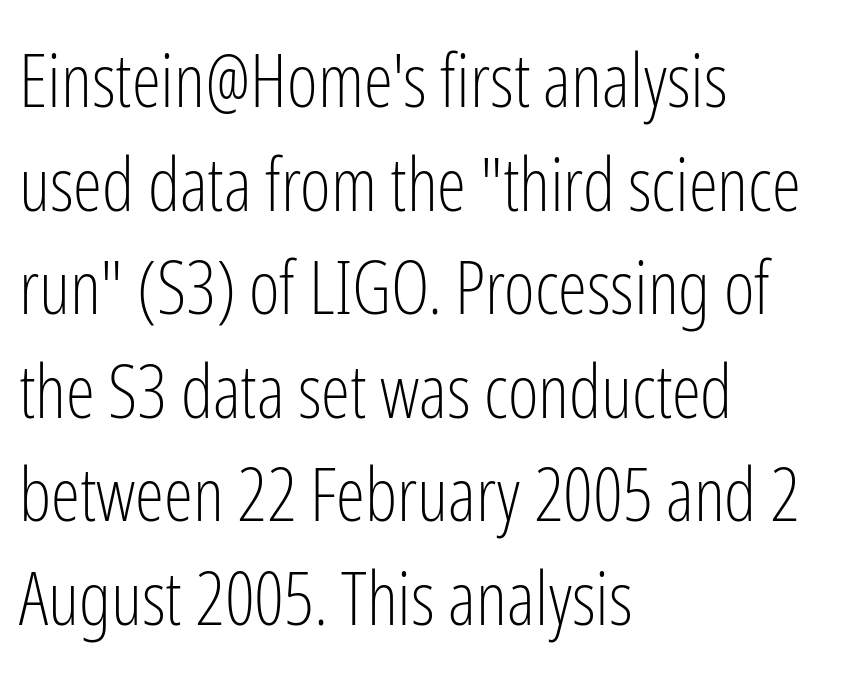
The image shows 74 px light, condensed sans-serif type, upright; set left-aligned, normal line spacing (1.4x), normal letter spacing, not underlined; low stroke contrast and a medium x-height.
